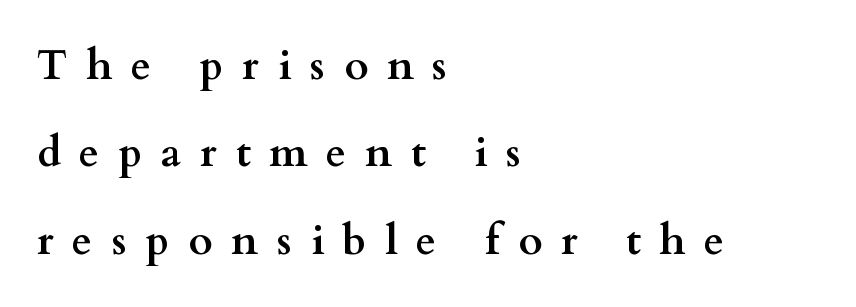
The image shows 42 px semibold, wide serif type, upright; set left-aligned, loose line spacing (2.08x), unusually wide letter spacing (+0.44 em), not underlined; medium stroke contrast and a small x-height.
